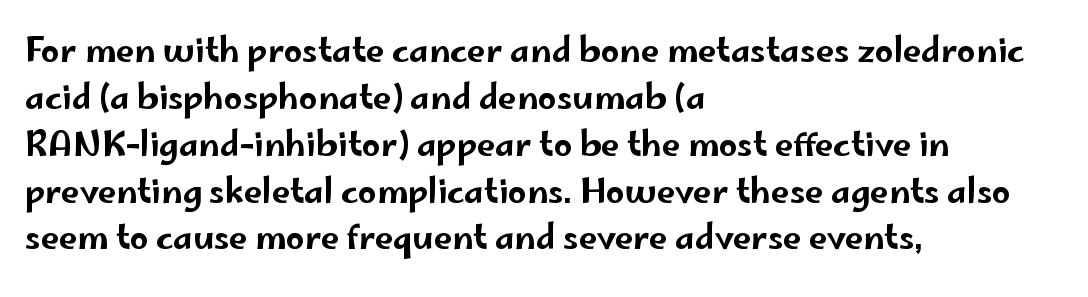
{"serif": "no", "italic": "no", "width": "wide", "stroke_contrast": "low", "x_height": "small", "monospaced": "no", "underline": "no", "align": "left", "line_spacing": "normal", "line_spacing_ratio": 1.42, "letter_spacing": "normal", "letter_spacing_em": 0.0, "glyph_px": 33}
